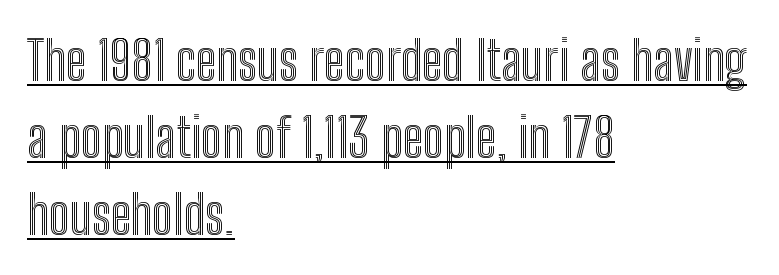
This sample has the flowing, uneven cadence of proportional lettering. Tall strokes in this sample are plumb rather than angled. Each line of the rendering has a horizontal stroke beneath the glyphs. Words appear dense and cohesive because spacing is normal. The rendering anchors every line to the left-hand side.
